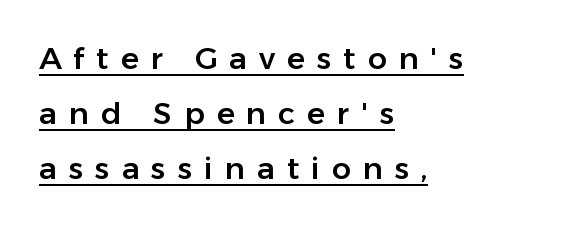
{"serif": "no", "italic": "no", "width": "normal", "stroke_contrast": "low", "x_height": "medium", "monospaced": "no", "underline": "yes", "align": "left", "line_spacing_ratio": 1.83, "letter_spacing": "wide", "letter_spacing_em": 0.4, "glyph_px": 30}
